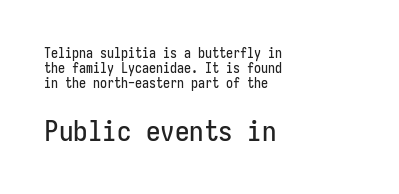
The image shows 29 px condensed sans-serif type, upright, monospaced; set left-aligned, tight line spacing (1.08x), normal letter spacing, not underlined; the second (bottom) block is 2.07x larger; low stroke contrast and a medium x-height.
